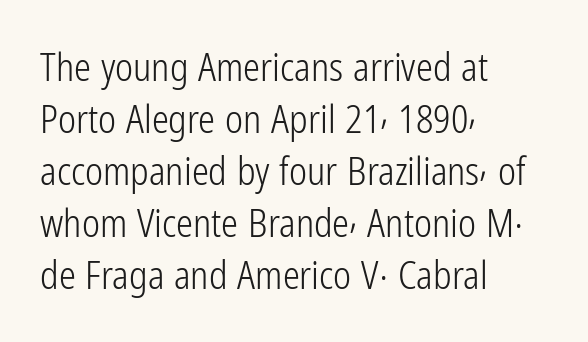
Is the type heavy? It reads as light-to-regular instead. These lines are rendered in a variable-pitch font. To sum up the face: it is a sans, with no serifs. Every row of glyphs begins at an identical x-position on the left.
